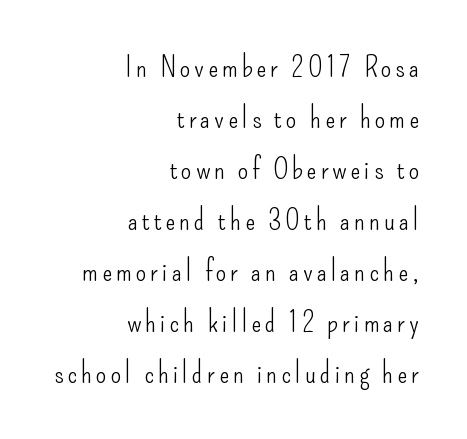
Q: Is the text bold? A: No.
Q: Is the text italic (slanted)? A: No, it is upright.
Q: Is the typeface a serif or a sans-serif typeface? A: Sans-serif.
Q: Is the text underlined? A: No.
Q: How is the paragraph aligned? A: Right-aligned.
Q: Is the spacing between lines tight, normal or loose? A: Normal.
Q: Width (condensed, normal, or wide)? A: Condensed.
Q: Stroke contrast? A: Low.
Q: x-height? A: Small.
Q: Monospaced? A: No.
